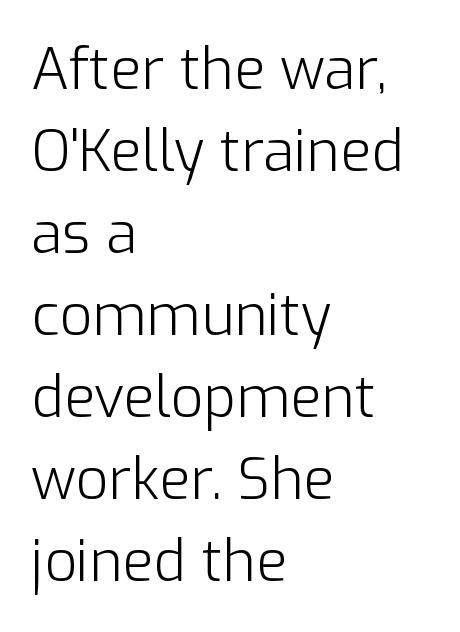
The image shows 57 px light sans-serif type, upright; set left-aligned, normal line spacing (1.44x), normal letter spacing, not underlined; low stroke contrast and a medium x-height.
